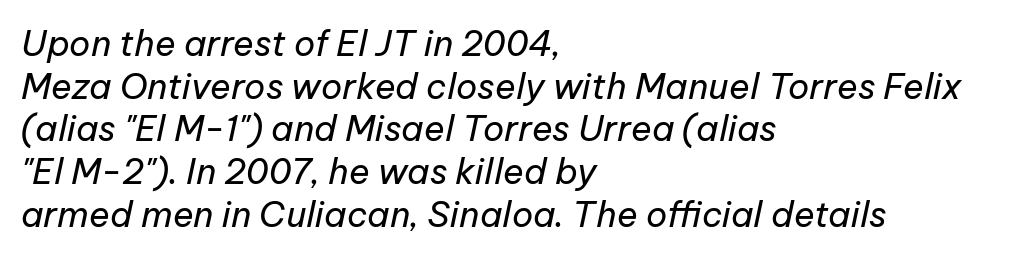
Q: Is the text bold? A: No.
Q: Is the text italic (slanted)? A: Yes, it leans right by about 12 degrees.
Q: Is the text underlined? A: No.
Q: How is the paragraph aligned? A: Left-aligned.
Q: Is the spacing between letters normal or unusually wide? A: Normal.
Q: Width (condensed, normal, or wide)? A: Normal.
Q: Stroke contrast? A: Low.
Q: x-height? A: Medium.
Q: Monospaced? A: No.
